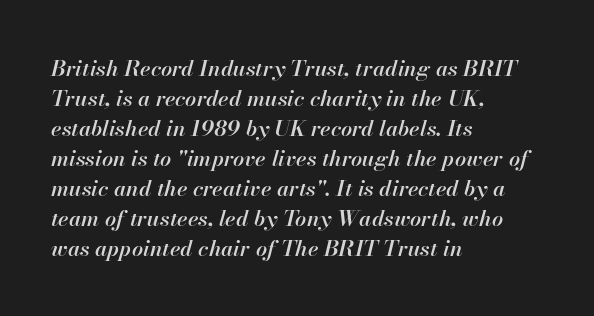
Semibold letterforms, between regular and bold. The lines are quadded left. Whoever set this chose a conventional vertical rhythm. Inter-character spacing is left at the font's built-in metrics.
